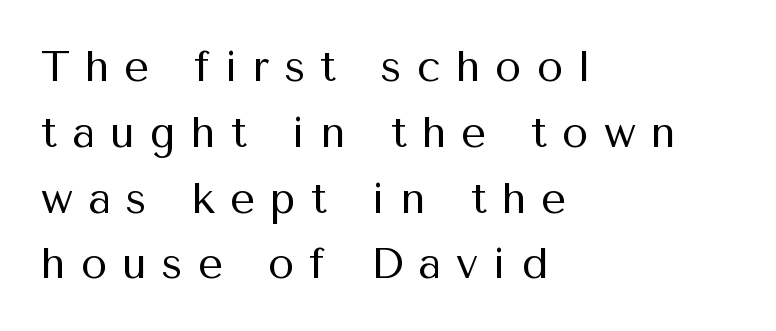
The image shows 43 px regular-weight sans-serif type, upright; set left-aligned, normal line spacing (1.53x), unusually wide letter spacing (+0.35 em), not underlined; medium stroke contrast and a medium x-height.
